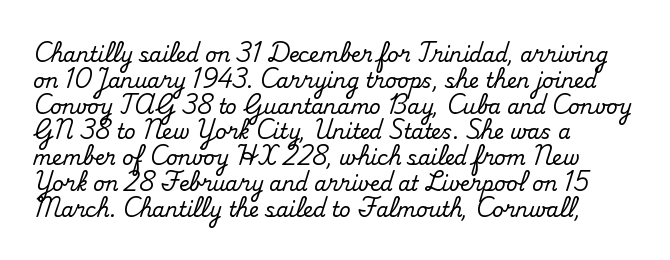
Q: Is the text italic (slanted)? A: Yes.
Q: Is the text underlined? A: No.
Q: How is the paragraph aligned? A: Left-aligned.
Q: Is the spacing between letters normal or unusually wide? A: Normal.
Q: Is the spacing between lines tight, normal or loose? A: Normal.
